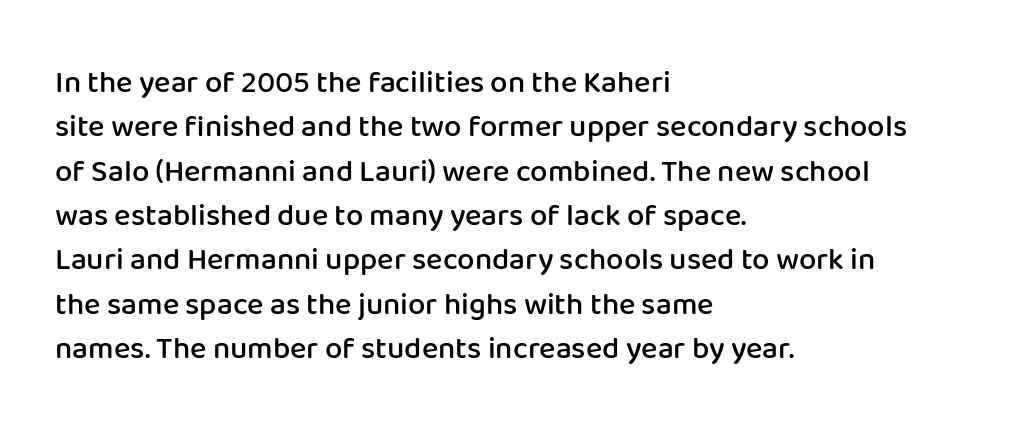
The image shows 31 px semibold sans-serif type, upright; set left-aligned, normal line spacing (1.43x), normal letter spacing, not underlined; low stroke contrast and a medium x-height.
